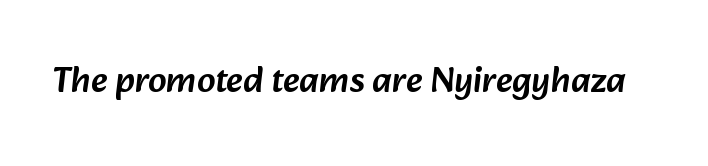
The image shows 36 px sans-serif type; set normal letter spacing, not underlined; low stroke contrast and a medium x-height.
